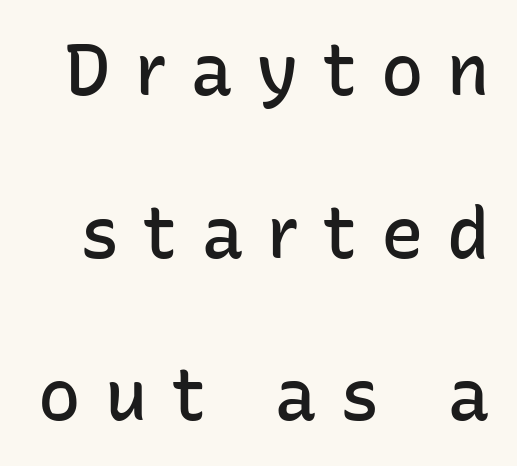
{"serif": "no", "italic": "no", "bold": "semi", "weight": "semibold", "width": "normal", "stroke_contrast": "low", "x_height": "medium", "monospaced": "no", "underline": "no", "line_spacing": "loose", "line_spacing_ratio": 2.29, "letter_spacing": "wide", "letter_spacing_em": 0.33, "glyph_px": 71}
